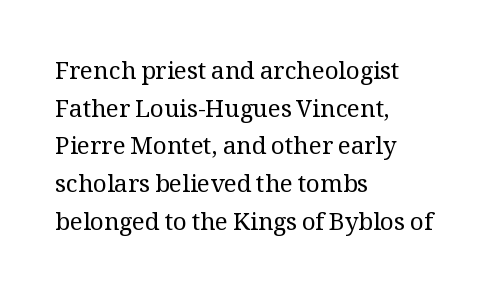
Q: Is the text bold? A: No.
Q: Is the text italic (slanted)? A: No, it is upright.
Q: Is the text underlined? A: No.
Q: How is the paragraph aligned? A: Left-aligned.
Q: Is the spacing between letters normal or unusually wide? A: Normal.
Q: Is the spacing between lines tight, normal or loose? A: Normal.
